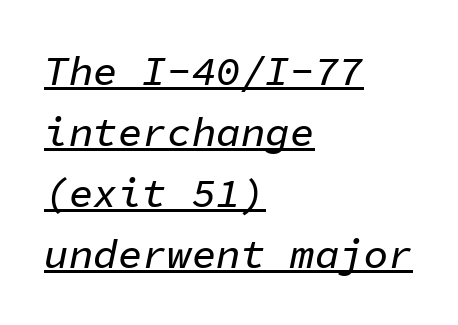
Q: Is the text italic (slanted)? A: Yes, it leans right by about 11 degrees.
Q: Is the text underlined? A: Yes.
Q: How is the paragraph aligned? A: Left-aligned.
Q: Is the spacing between letters normal or unusually wide? A: Normal.
Q: Is the spacing between lines tight, normal or loose? A: Normal.
Q: Width (condensed, normal, or wide)? A: Normal.
Q: Stroke contrast? A: Low.
Q: x-height? A: Medium.
Q: Monospaced? A: Yes.
